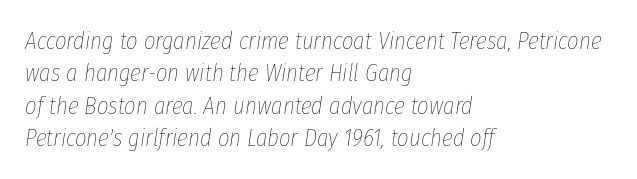
The passage shown stacks its lines at a standard gap. The rendering keeps characters at their native spacing. The whole block is typeset with a tilt. Clear beneath every line of the passage.
